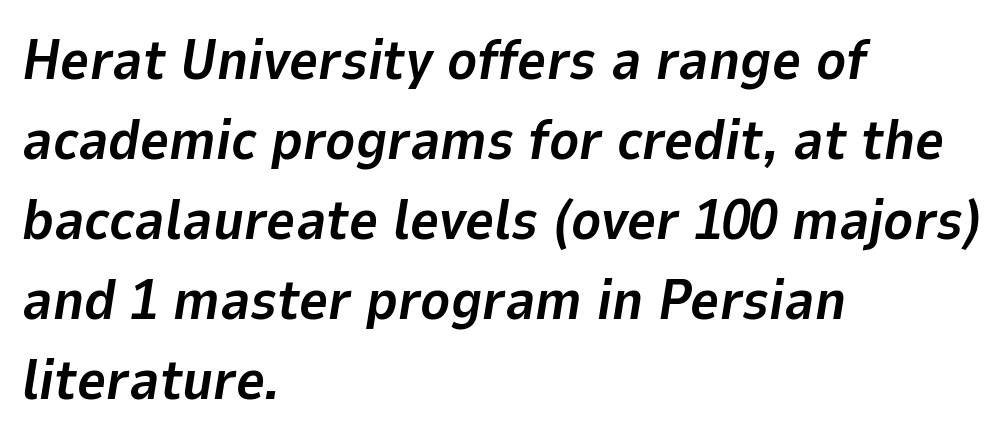
{"italic": "yes", "lean": "right", "slant_degrees": 9, "bold": "yes", "weight": "bold", "width": "normal", "stroke_contrast": "low", "x_height": "medium", "monospaced": "no", "underline": "no", "align": "left", "line_spacing": "normal", "line_spacing_ratio": 1.43, "letter_spacing": "normal", "letter_spacing_em": 0.0, "glyph_px": 56}
